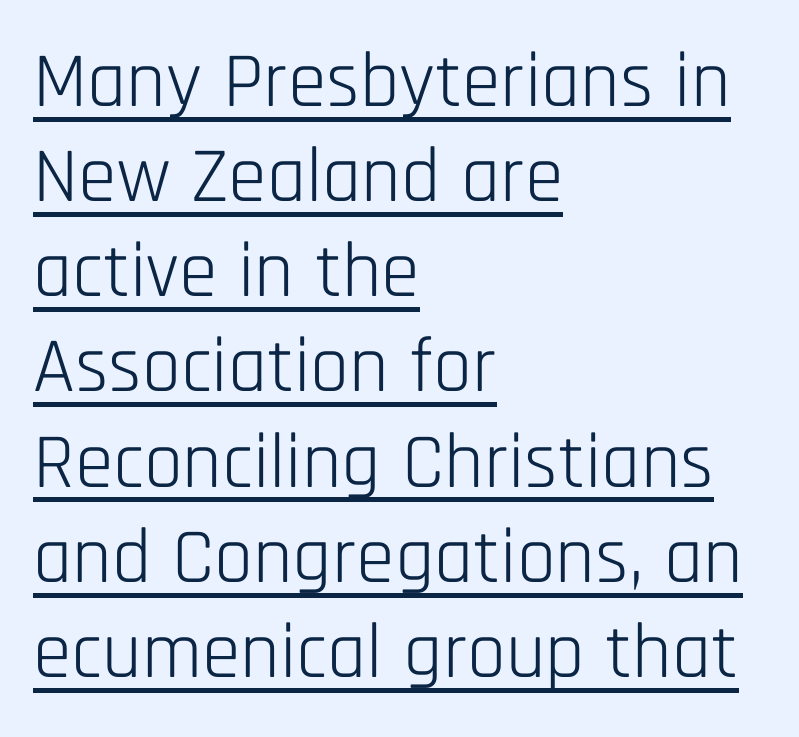
{"serif": "no", "italic": "no", "bold": "no", "weight": "light", "width": "condensed", "stroke_contrast": "low", "x_height": "large", "monospaced": "no", "underline": "yes", "align": "left", "line_spacing_ratio": 1.22, "letter_spacing": "normal", "letter_spacing_em": 0.0, "glyph_px": 78}
